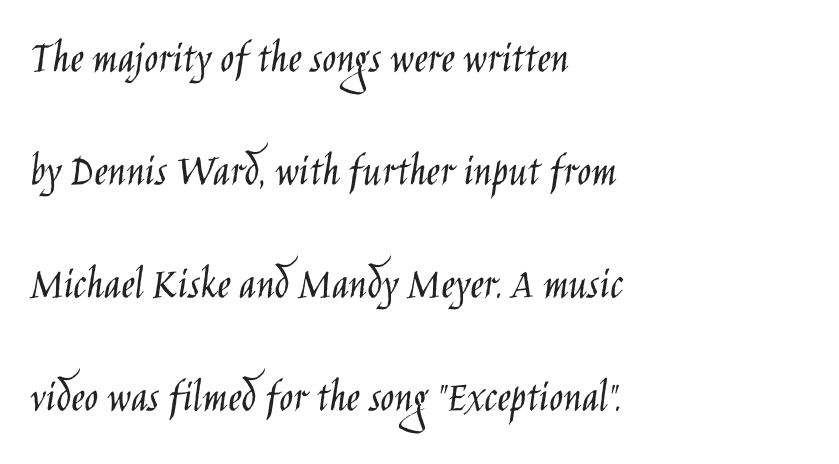
These lines are composed in type without serifs. Tracking value appears to be zero — textbook default spacing. The letters look calm and open, with moderate or lighter stems. Notice how the passage keeps a crisp vertical edge on the left only.
